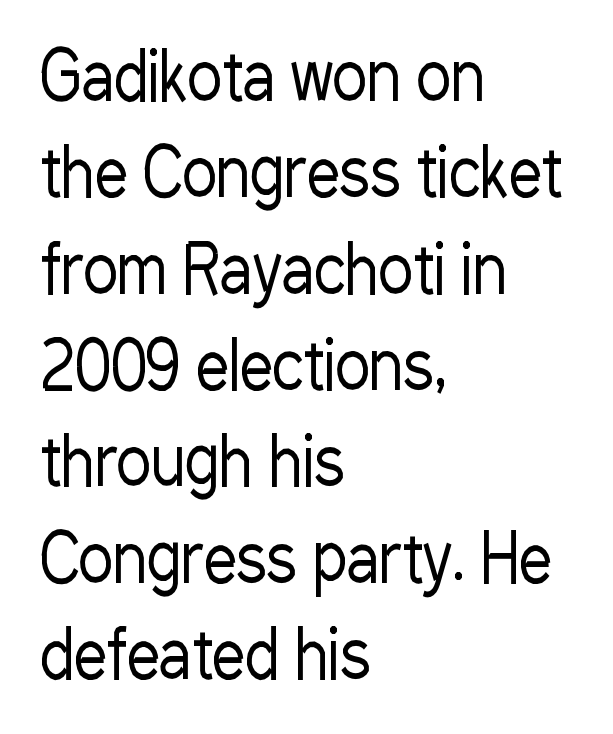
Q: Is the text bold? A: No.
Q: Is the text italic (slanted)? A: No, it is upright.
Q: Is the typeface a serif or a sans-serif typeface? A: Sans-serif.
Q: Is the text underlined? A: No.
Q: How is the paragraph aligned? A: Left-aligned.
Q: Is the spacing between letters normal or unusually wide? A: Normal.
Q: Is the spacing between lines tight, normal or loose? A: Normal.
Q: Width (condensed, normal, or wide)? A: Condensed.
Q: Stroke contrast? A: Low.
Q: x-height? A: Medium.
Q: Monospaced? A: No.
